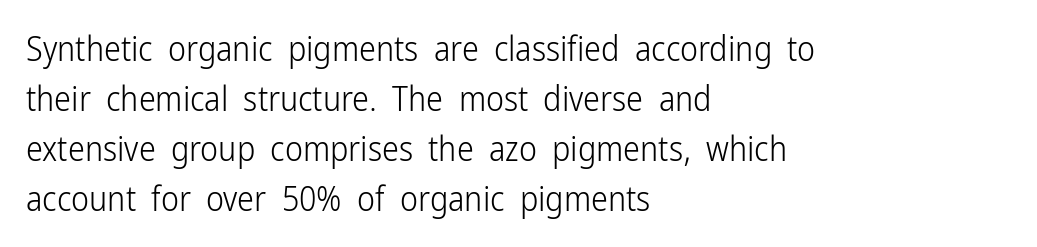
Letters have the restrained weight of plain body copy at most. The line-height multiplier appears to be the usual default. A typesetter would call this proportional, since set widths differ per character. The space beneath each line is pristine and unruled. The compositor pushed each line to the left boundary. Does the lettering tilt? It doesn't — this is upright.
